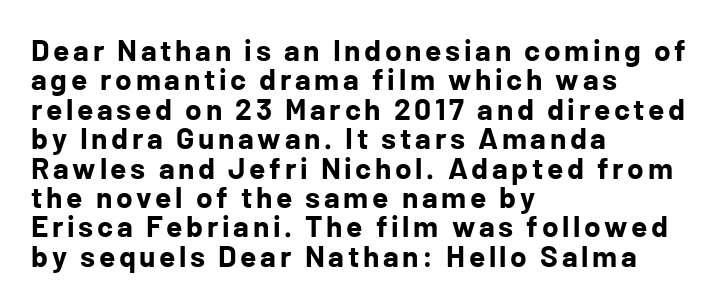
Every row of glyphs begins at an identical x-position on the left. Vertical spacing — tight. Students, this is bold: see how much ink each stroke carries. Honestly, there is no underline to notice here at all.
